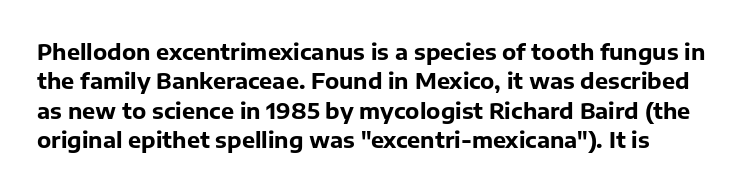
Q: Is the text bold? A: Yes.
Q: Is the text italic (slanted)? A: No, it is upright.
Q: Is the text underlined? A: No.
Q: Is the spacing between letters normal or unusually wide? A: Normal.
Q: Is the spacing between lines tight, normal or loose? A: Normal.
